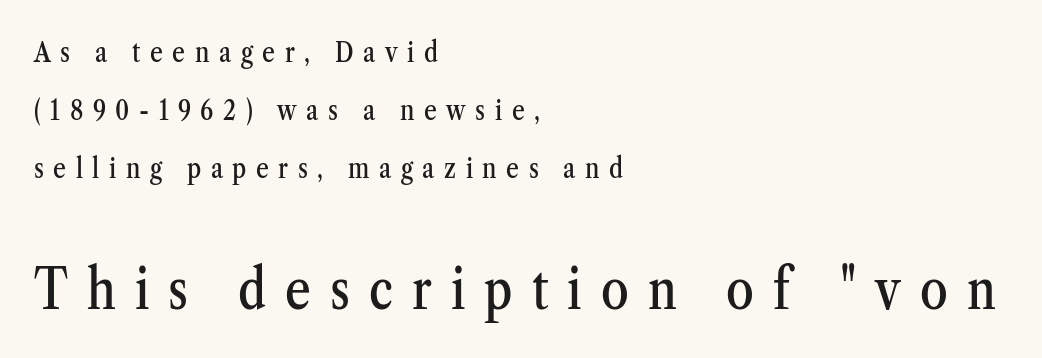
{"serif": "yes", "italic": "no", "width": "condensed", "stroke_contrast": "medium", "x_height": "medium", "monospaced": "no", "underline": "no", "align": "left", "line_spacing": "loose", "line_spacing_ratio": 2.08, "letter_spacing": "wide", "letter_spacing_em": 0.34, "larger_block": "second", "size_ratio": 2.0, "glyph_px": 56}
